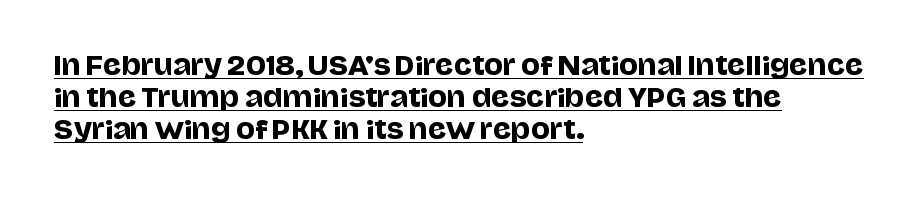
The passage is arranged the way most books set body copy — flush left. A typesetter would call this zero additional tracking. Compared with typical paragraphs, the rows here are spaced about the same. The type sits square on the baseline with zero lean. Students, observe the line beneath the letters — that is underlining.
